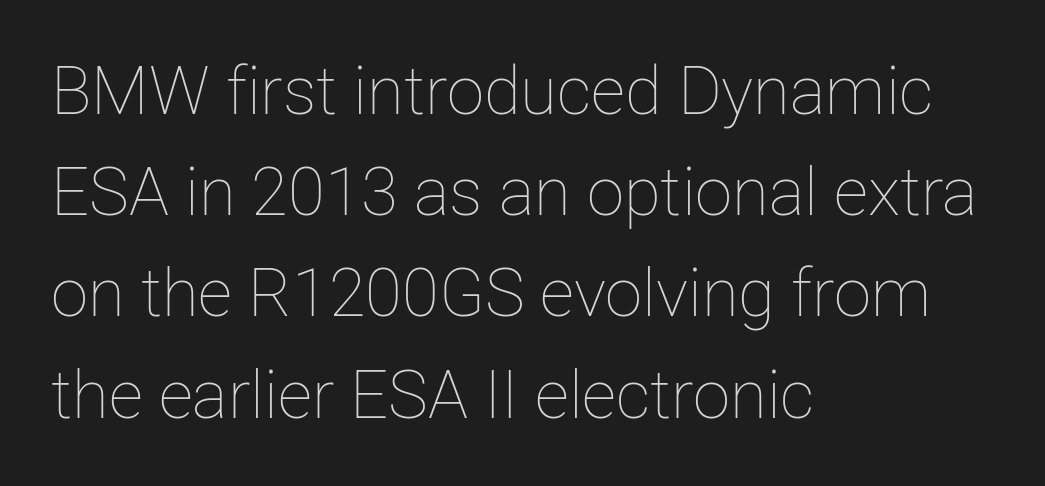
{"italic": "no", "bold": "no", "weight": "thin", "width": "normal", "stroke_contrast": "low", "x_height": "medium", "monospaced": "no", "underline": "no", "align": "left", "line_spacing": "normal", "line_spacing_ratio": 1.51, "letter_spacing": "normal", "letter_spacing_em": 0.0, "glyph_px": 67}
